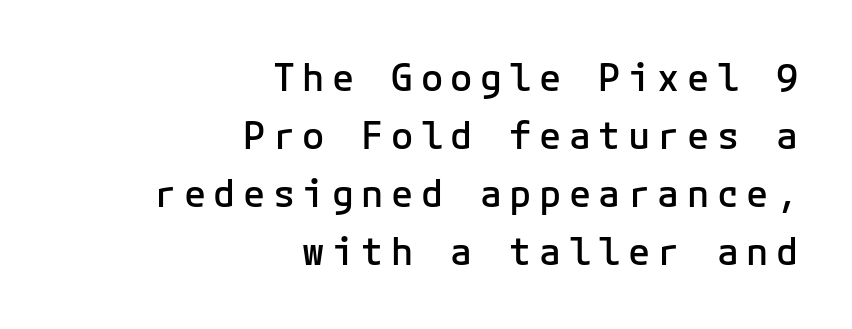
A clean baseline with only descenders dipping below it. Glyph-to-glyph distance is far greater than everyday printed text. Nothing sits at the stroke ends, so this counts as sans-serif. A bit beefed up — I'd call it semibold rather than bold. Nope, not italic — everything's standing straight.
